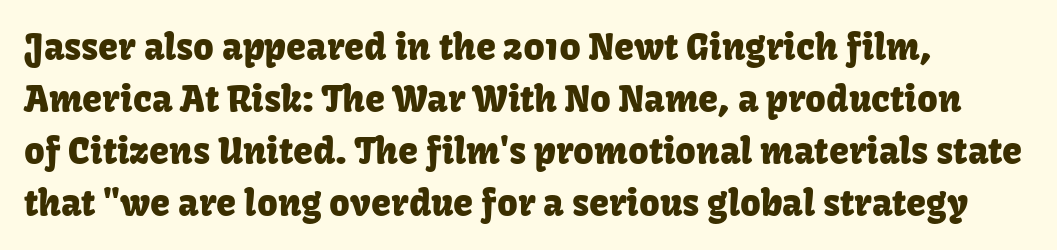
{"serif": "no", "italic": "no", "width": "normal", "stroke_contrast": "low", "x_height": "medium", "monospaced": "no", "underline": "no", "align": "left", "line_spacing": "normal", "line_spacing_ratio": 1.44, "letter_spacing": "normal", "letter_spacing_em": 0.0, "glyph_px": 36}
